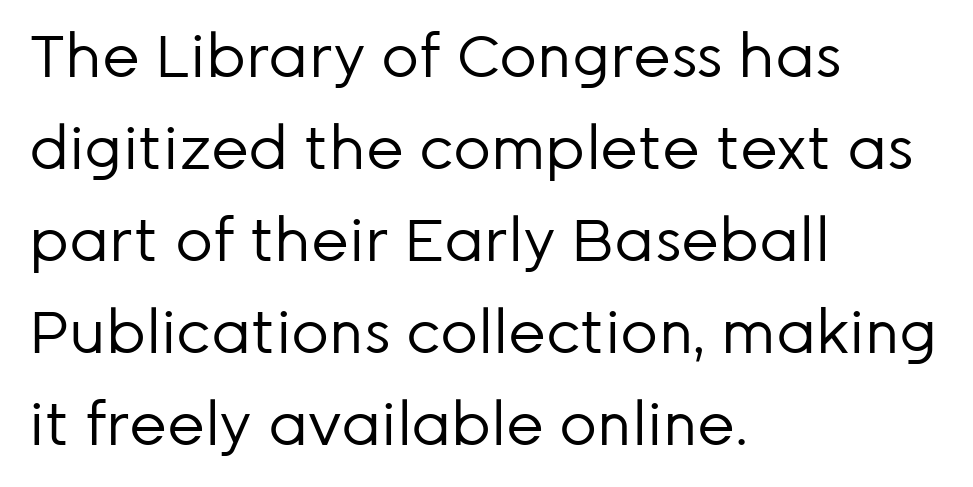
The image shows 59 px regular-weight sans-serif type, upright; set left-aligned, normal line spacing (1.56x), normal letter spacing, not underlined; low stroke contrast and a medium x-height.
